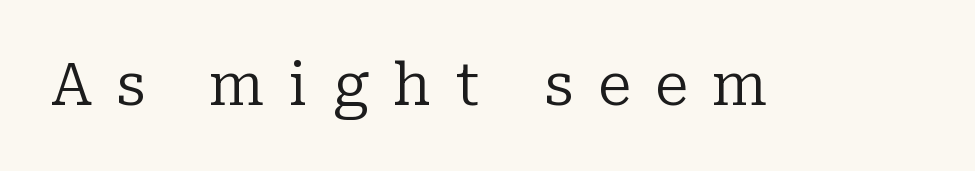
Compared with a typical body face, this is equally light or lighter still. Ordinary non-slanted type is in use. Letterform terminals end in serifs throughout the passage. Varying glyph widths throughout — classic text-font behaviour. A clean baseline with only descenders dipping below it.
